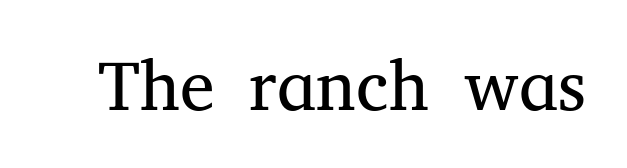
The image shows 70 px regular-weight serif type, upright; set normal letter spacing, not underlined; medium stroke contrast and a medium x-height.
